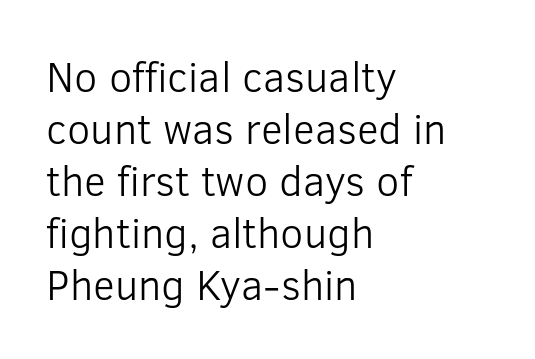
{"serif": "no", "italic": "no", "bold": "no", "weight": "light", "width": "normal", "stroke_contrast": "low", "x_height": "medium", "monospaced": "no", "underline": "no", "align": "left", "line_spacing_ratio": 1.24, "letter_spacing": "normal", "letter_spacing_em": 0.0, "glyph_px": 42}
